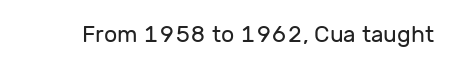
{"italic": "no", "bold": "no", "underline": "no", "letter_spacing": "normal", "letter_spacing_em": 0.0, "glyph_px": 23}
